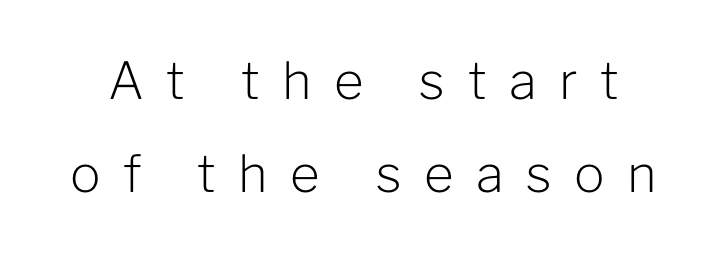
The image shows 51 px light sans-serif type, upright; set line spacing 1.83x, unusually wide letter spacing (+0.44 em), not underlined; low stroke contrast and a medium x-height.
